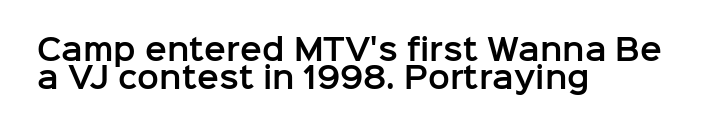
{"serif": "no", "italic": "no", "width": "normal", "stroke_contrast": "low", "x_height": "medium", "monospaced": "no", "underline": "no", "align": "left", "line_spacing": "tight", "line_spacing_ratio": 0.98, "letter_spacing": "normal", "letter_spacing_em": 0.0, "glyph_px": 29}
